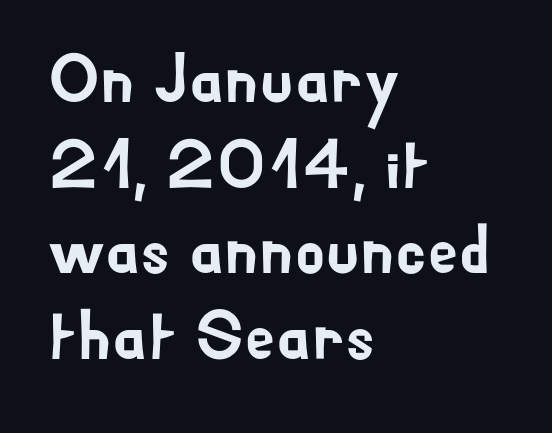
Italic? Not at all — the glyphs are vertical. These lines are rendered in a variable-pitch font. Visually the block forms a straight wall on the left and a jagged coastline on the right. Between one letter and the next there's only the usual sliver of space. Grotesque or geometric, the face here clearly has no serifs.
